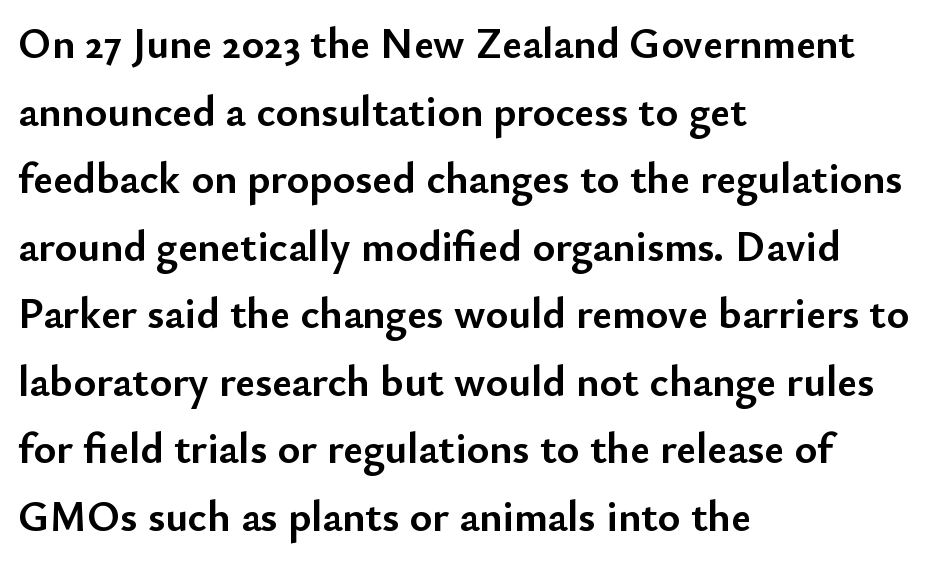
Does the copy run flush right? No — it runs flush left. The font's upright variant was chosen for this text. The face used here is proportionally spaced, like ordinary book or web type. The rendering uses a moderate line-height, typical for paragraphs.
